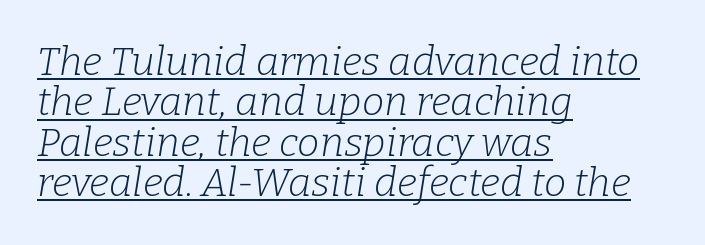
Q: Is the text bold? A: No.
Q: Is the text italic (slanted)? A: Yes, it leans right by about 9 degrees.
Q: Is the typeface a serif or a sans-serif typeface? A: Serif.
Q: Is the text underlined? A: Yes.
Q: How is the paragraph aligned? A: Left-aligned.
Q: Is the spacing between letters normal or unusually wide? A: Normal.
Q: Is the spacing between lines tight, normal or loose? A: Tight.
Q: Width (condensed, normal, or wide)? A: Normal.
Q: Stroke contrast? A: Low.
Q: x-height? A: Medium.
Q: Monospaced? A: No.
